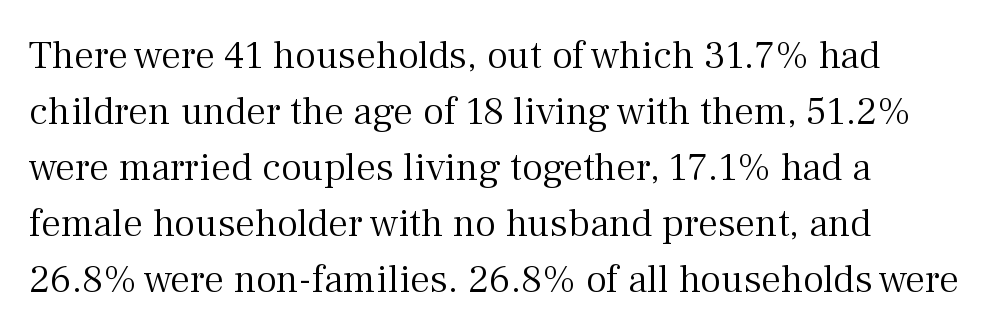
{"serif": "yes", "italic": "no", "bold": "no", "weight": "light", "width": "normal", "stroke_contrast": "medium", "x_height": "medium", "monospaced": "no", "underline": "no", "line_spacing": "normal", "line_spacing_ratio": 1.4, "letter_spacing": "normal", "letter_spacing_em": 0.0, "glyph_px": 40}
